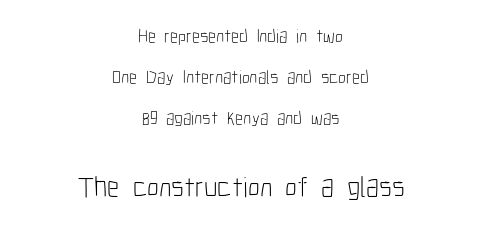
{"serif": "no", "italic": "no", "bold": "no", "weight": "light", "width": "condensed", "stroke_contrast": "low", "x_height": "medium", "monospaced": "no", "underline": "no", "align": "center", "line_spacing": "loose", "line_spacing_ratio": 2.16, "letter_spacing": "normal", "letter_spacing_em": 0.0, "larger_block": "second", "size_ratio": 1.53, "glyph_px": 29}
